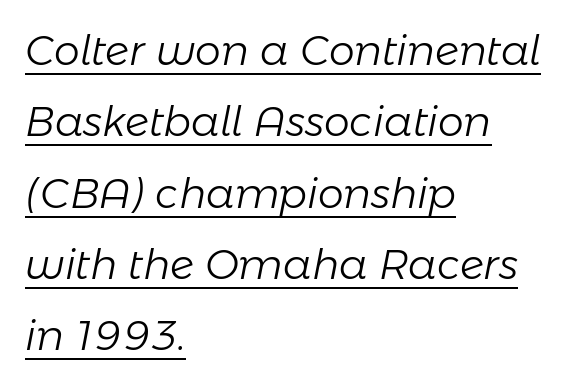
The image shows 41 px light type, italic (leaning right); set left-aligned, line spacing 1.74x, normal letter spacing, underlined; low stroke contrast and a medium x-height.
